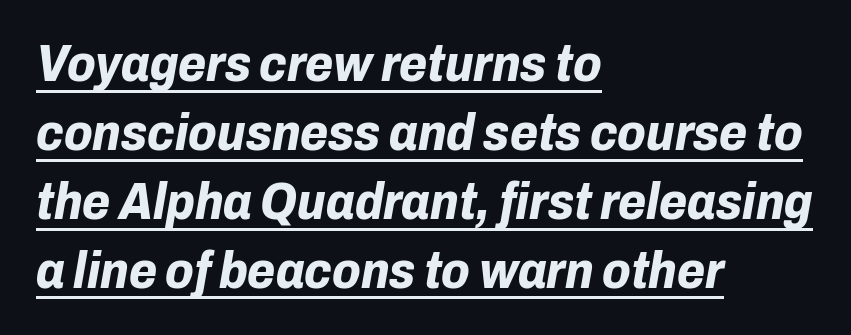
Q: Is the text bold? A: Yes.
Q: Is the text italic (slanted)? A: Yes, it leans right by about 10 degrees.
Q: Is the text underlined? A: Yes.
Q: How is the paragraph aligned? A: Left-aligned.
Q: Is the spacing between letters normal or unusually wide? A: Normal.
Q: Is the spacing between lines tight, normal or loose? A: Normal.
Q: Width (condensed, normal, or wide)? A: Normal.
Q: Stroke contrast? A: Low.
Q: x-height? A: Medium.
Q: Monospaced? A: No.
